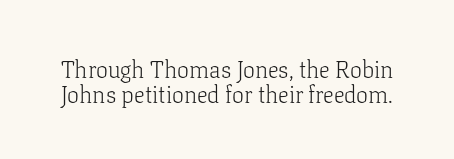
Q: Is the text bold? A: No.
Q: Is the text italic (slanted)? A: No, it is upright.
Q: Is the text underlined? A: No.
Q: Is the spacing between letters normal or unusually wide? A: Normal.
Q: Is the spacing between lines tight, normal or loose? A: Tight.
